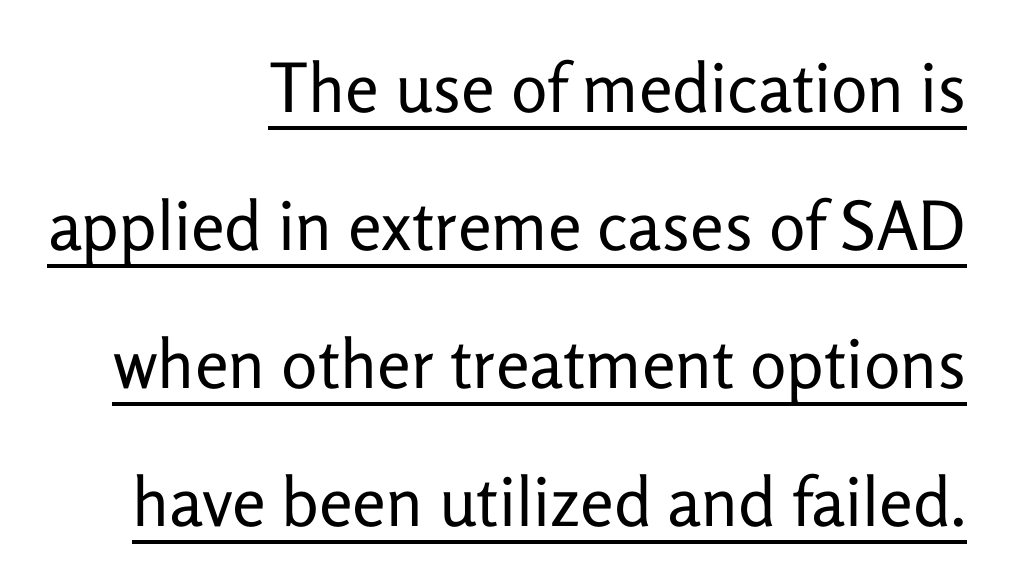
The image shows 68 px regular-weight sans-serif type, upright; set right-aligned, loose line spacing (2.03x), normal letter spacing, underlined; low stroke contrast and a medium x-height.
